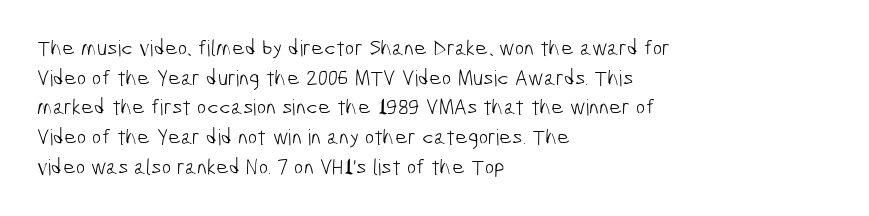
Decoration check: the copy has no underline. No letter is thick-stroked: the sample isn't bold. What's the leading like? Ordinary, nothing unusual. The ragged edge is on the right, which tells us the setting is flush left. Compared with typical body copy, the letter spacing here is the same.
